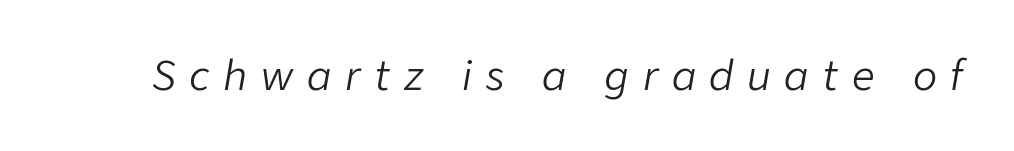
The image shows 40 px light type, italic (leaning right); set unusually wide letter spacing (+0.34 em), not underlined; low stroke contrast and a medium x-height.
